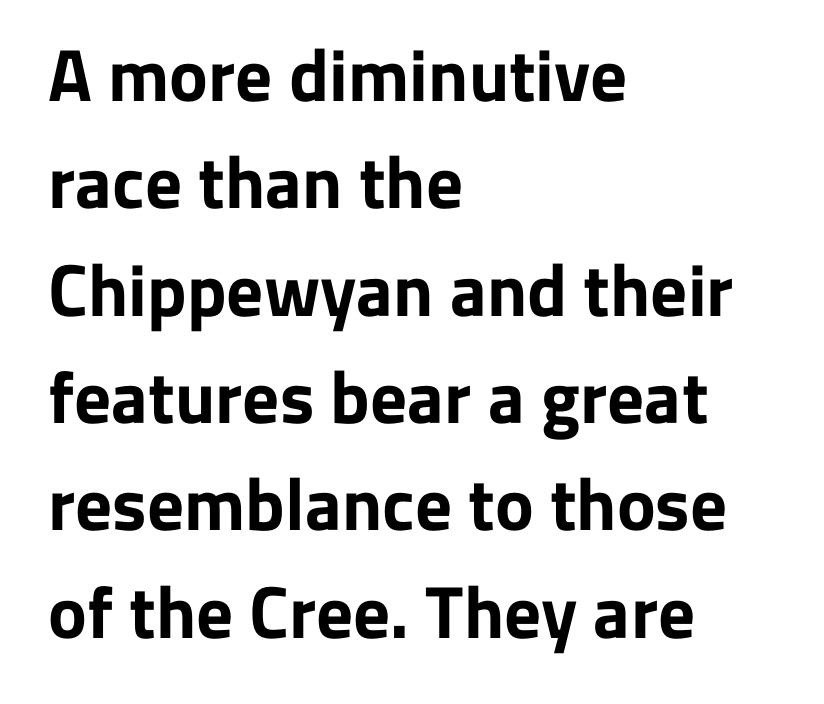
Q: Is the text bold? A: Yes.
Q: Is the text italic (slanted)? A: No, it is upright.
Q: Is the typeface a serif or a sans-serif typeface? A: Sans-serif.
Q: Is the text underlined? A: No.
Q: How is the paragraph aligned? A: Left-aligned.
Q: Is the spacing between letters normal or unusually wide? A: Normal.
Q: Is the spacing between lines tight, normal or loose? A: Normal.
Q: Width (condensed, normal, or wide)? A: Normal.
Q: Stroke contrast? A: Low.
Q: x-height? A: Medium.
Q: Monospaced? A: No.
